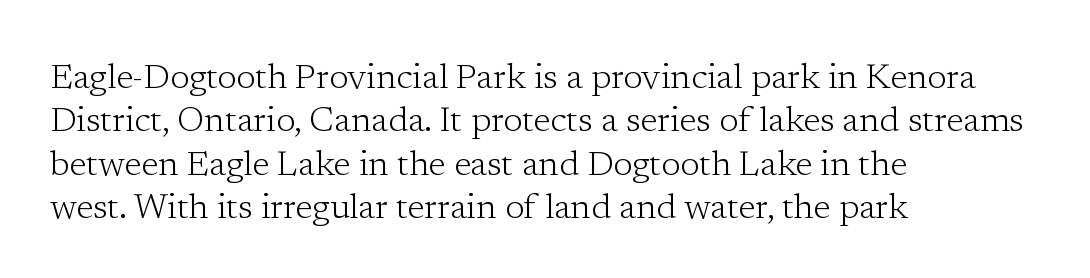
The image shows 35 px light serif type, upright; set left-aligned, line spacing 1.24x, normal letter spacing, not underlined; low stroke contrast and a medium x-height.
